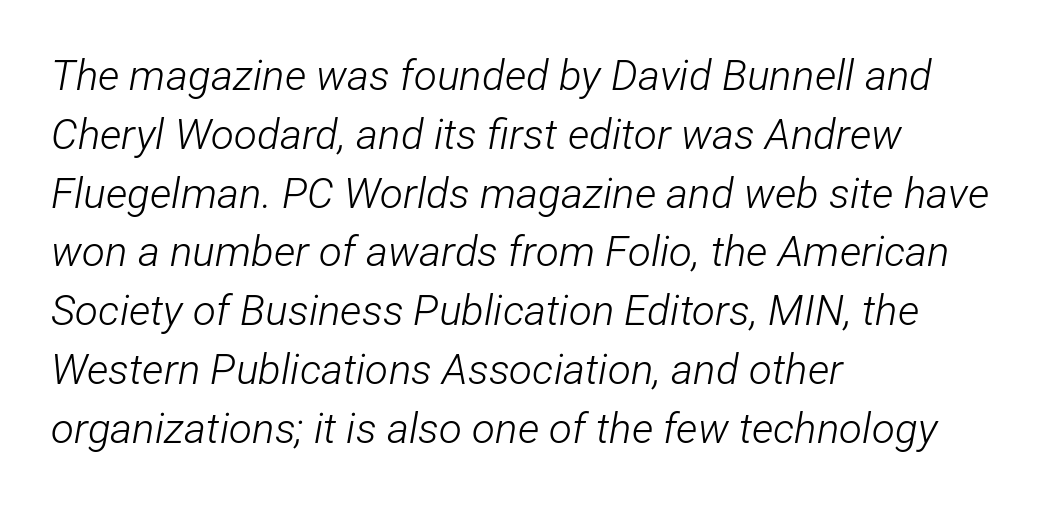
Q: Is the text bold? A: No.
Q: Is the text italic (slanted)? A: Yes, it leans right by about 12 degrees.
Q: Is the text underlined? A: No.
Q: How is the paragraph aligned? A: Left-aligned.
Q: Is the spacing between letters normal or unusually wide? A: Normal.
Q: Is the spacing between lines tight, normal or loose? A: Normal.
Q: Width (condensed, normal, or wide)? A: Condensed.
Q: Stroke contrast? A: Low.
Q: x-height? A: Medium.
Q: Monospaced? A: No.
